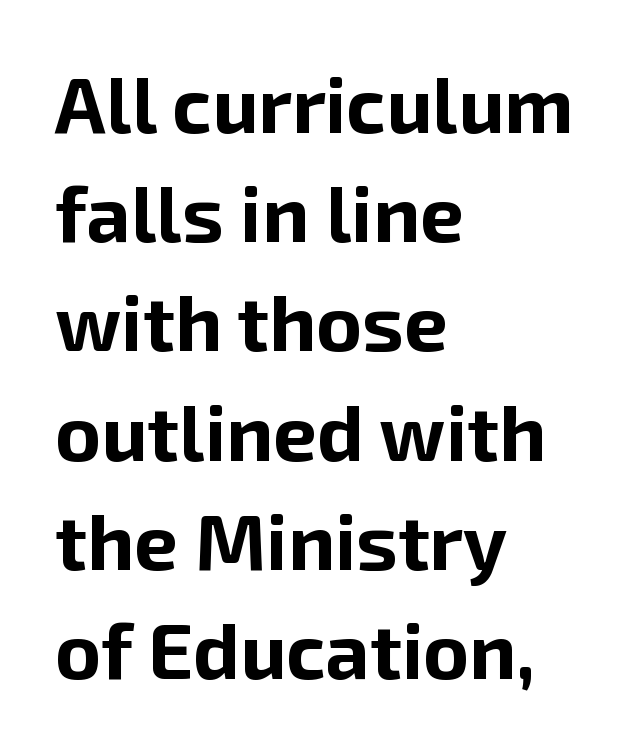
{"serif": "no", "italic": "no", "bold": "yes", "weight": "bold", "width": "normal", "stroke_contrast": "low", "x_height": "medium", "monospaced": "no", "underline": "no", "align": "left", "line_spacing": "normal", "line_spacing_ratio": 1.4, "letter_spacing": "normal", "letter_spacing_em": 0.0, "glyph_px": 78}
